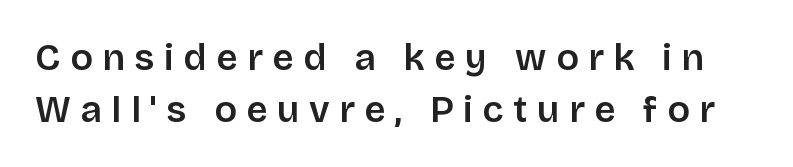
Q: Is the text bold? A: Semi-bold.
Q: Is the text italic (slanted)? A: No, it is upright.
Q: Is the typeface a serif or a sans-serif typeface? A: Sans-serif.
Q: Is the text underlined? A: No.
Q: Is the spacing between letters normal or unusually wide? A: Unusually wide.
Q: Is the spacing between lines tight, normal or loose? A: Normal.
Q: Width (condensed, normal, or wide)? A: Normal.
Q: Stroke contrast? A: Low.
Q: x-height? A: Large.
Q: Monospaced? A: No.
